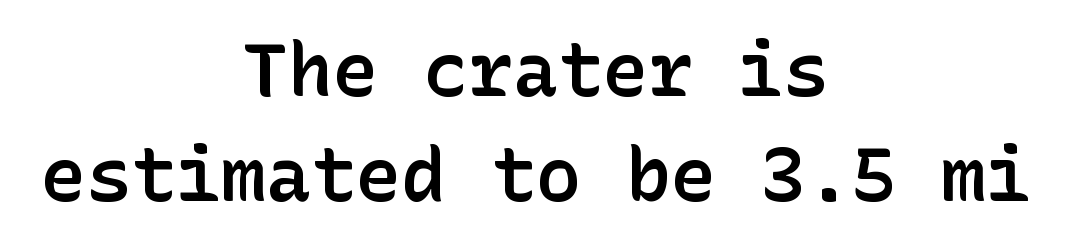
The designer left line spacing at the default. Descenders hang freely into open space. To sum up the face: it is a sans, with no serifs. Quick note: not italic, upright.
